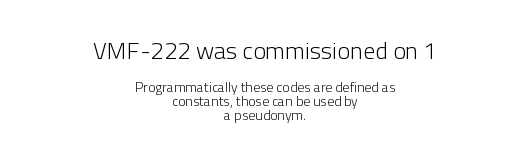
Caption: standard tracking, unaltered. Whoever set this made the first block the dominant, larger element. The rag falls on both sides of this text block equally. The zone under the glyphs is completely vacant. Notice how descenders almost collide with the ascenders below — that's tight leading.
